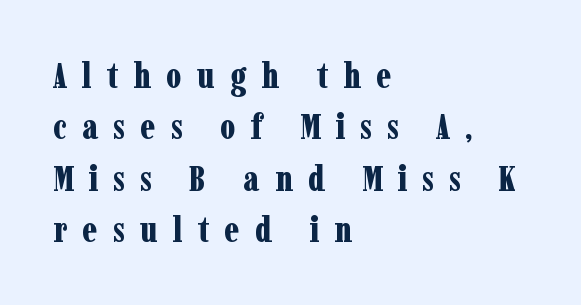
The strokes are fattened all the way to bold. Interline gaps are of average width in this sample. Honestly, the letter spacing is so wide it's the main thing you notice. The face used here is proportionally spaced, like ordinary book or web type. Descender tails drop into unmarked territory. The letters stand straight up with perfectly vertical stems.
